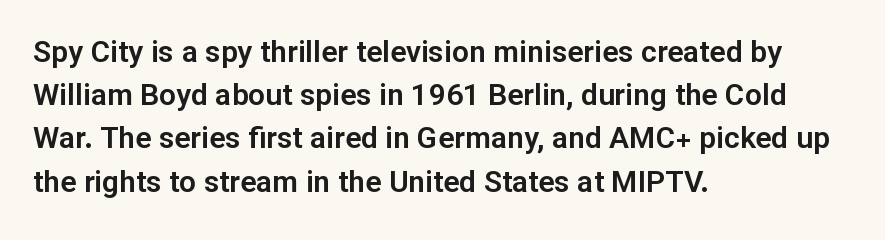
The ragged edge is on the right, which tells us the setting is flush left. Regarding serifs, this sample does without them. What stands out about the letter spacing? Nothing — it is the standard amount. Students, observe: this is what conventionally led text looks like. These lines are rendered in a variable-pitch font.
